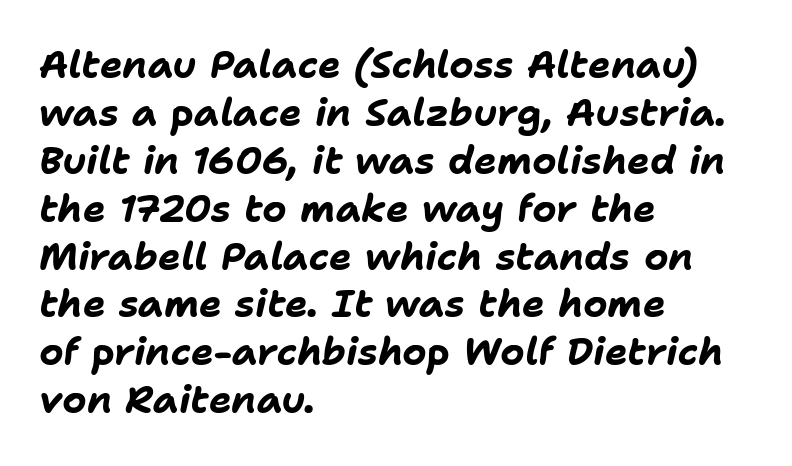
The setting favours the left margin, as ordinary paragraphs usually do. The rendering keeps characters at their native spacing. Descenders are the only things crossing below the line. This block has exactly the height ordinary leading produces. The font is running at its bold setting.
